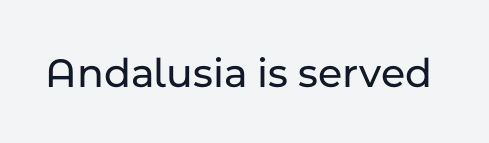
Plain, unruled lines of type. The font's upright variant was chosen for this text. I'd call this a sans setting — the letters go barefoot. Varying glyph widths throughout — classic text-font behaviour. How are the letters spaced? Ordinarily, with no added tracking.
